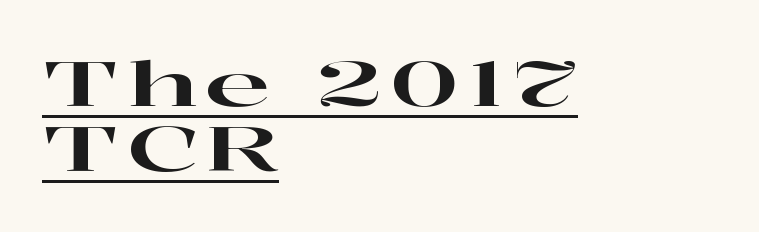
These lines are set flush left with a ragged right edge. Note the varied advance widths — an 'i' is clearly narrower than an 'm'. Is there any slant? The stems are plumb. The rendering uses the underline text-decoration. The passage shown is typeset with a serif family.
